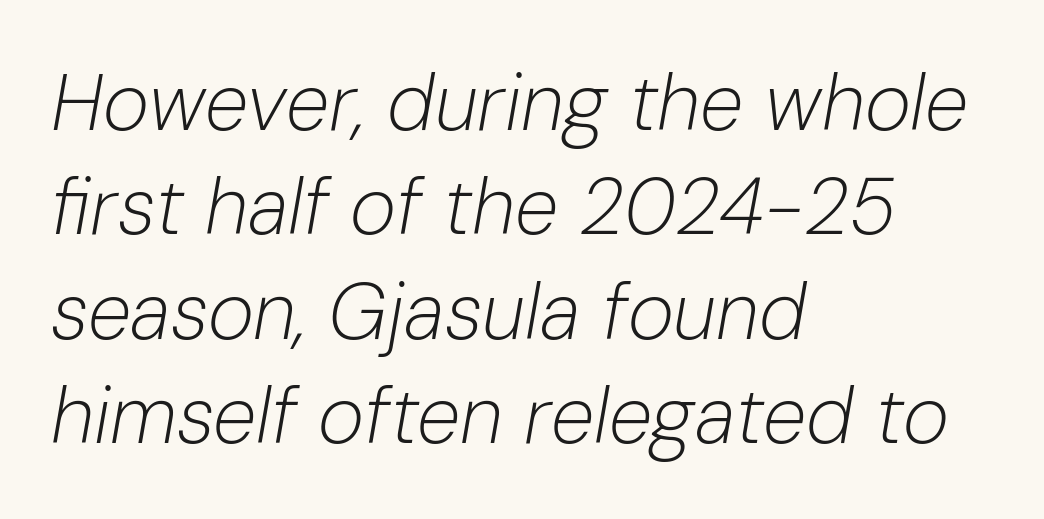
The whole block is typeset with a tilt. This reads as an unemphasized weight, regular at the heaviest. The space beneath each line is pristine and unruled. This sample has the flowing, uneven cadence of proportional lettering. How are the letters spaced? Ordinarily, with no added tracking.
